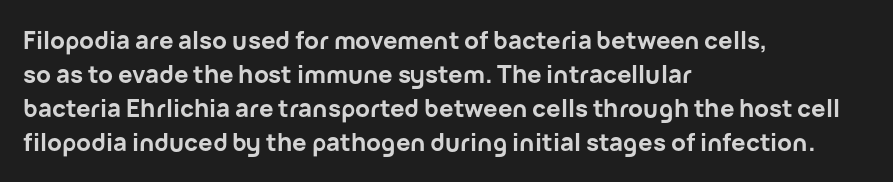
Q: Is the text bold? A: Yes.
Q: Is the text italic (slanted)? A: No, it is upright.
Q: Is the text underlined? A: No.
Q: How is the paragraph aligned? A: Left-aligned.
Q: Is the spacing between letters normal or unusually wide? A: Normal.
Q: Is the spacing between lines tight, normal or loose? A: Normal.
